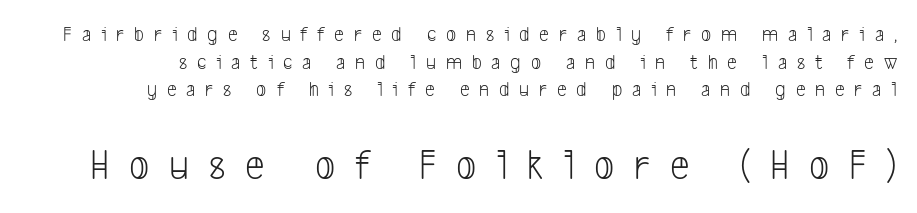
Q: Is the text bold? A: No.
Q: Is the typeface a serif or a sans-serif typeface? A: Sans-serif.
Q: Is the text underlined? A: No.
Q: Is the spacing between letters normal or unusually wide? A: Unusually wide.
Q: Is the spacing between lines tight, normal or loose? A: Normal.
Q: Which block of text is set in a larger size, the first (top) or the second (bottom)? A: The second (bottom) one.
Q: Width (condensed, normal, or wide)? A: Condensed.
Q: Stroke contrast? A: Low.
Q: x-height? A: Medium.
Q: Monospaced? A: No.
